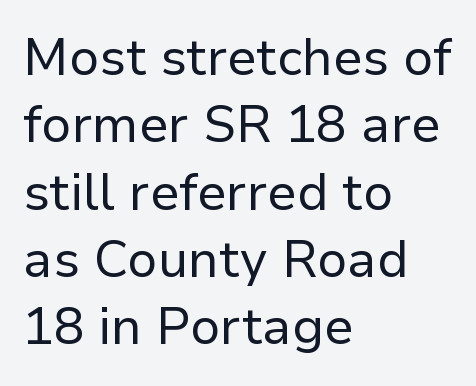
{"serif": "no", "italic": "no", "bold": "no", "weight": "regular", "width": "normal", "stroke_contrast": "low", "x_height": "medium", "monospaced": "no", "underline": "no", "align": "left", "line_spacing": "normal", "line_spacing_ratio": 1.32, "letter_spacing": "normal", "letter_spacing_em": 0.0, "glyph_px": 51}
